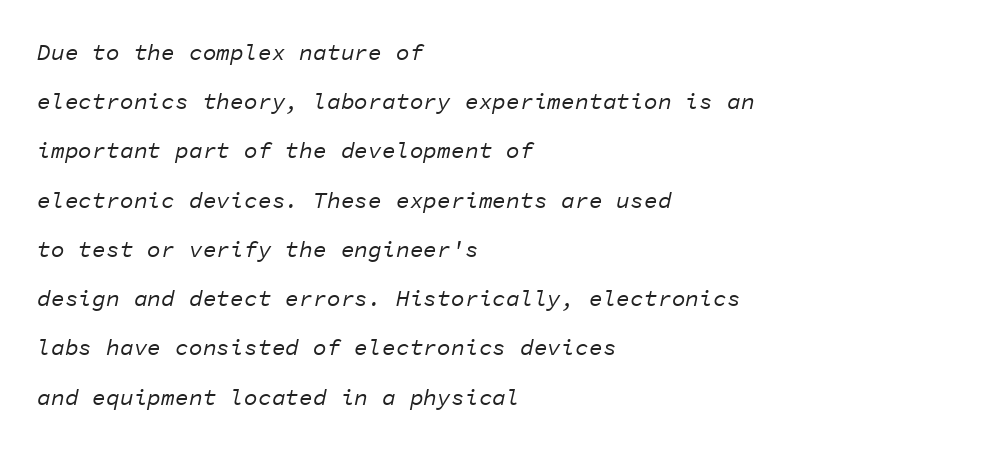
The text block is weighted toward the left margin, trailing off unevenly rightward. Tracking here is standard; glyphs follow each other at the usual distance. If you drew a line through each stem, it would be angled. Glance below the letters and you will spot only blank space. Heaviness? Minimal to ordinary, like unemphasized prose.
